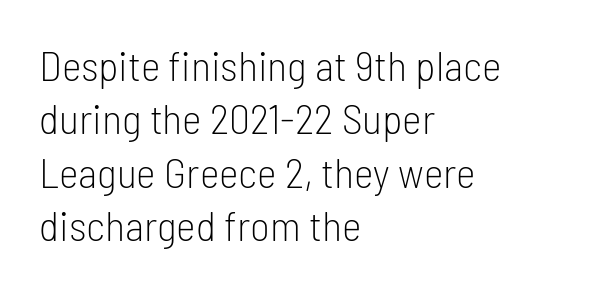
{"serif": "no", "italic": "no", "bold": "no", "weight": "light", "width": "condensed", "stroke_contrast": "low", "x_height": "medium", "monospaced": "no", "underline": "no", "align": "left", "line_spacing": "normal", "line_spacing_ratio": 1.27, "letter_spacing": "normal", "letter_spacing_em": 0.0, "glyph_px": 42}
